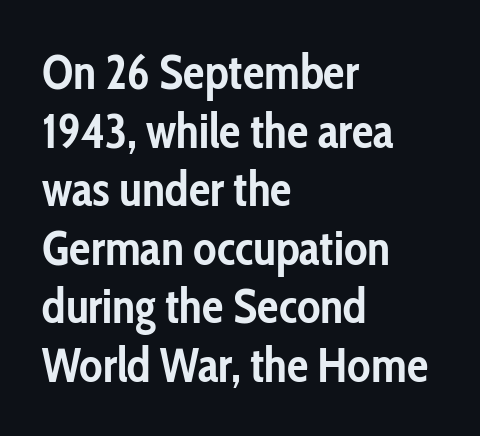
The image shows 48 px semibold, condensed sans-serif type, upright; set left-aligned, line spacing 1.22x, normal letter spacing, not underlined; low stroke contrast and a medium x-height.
